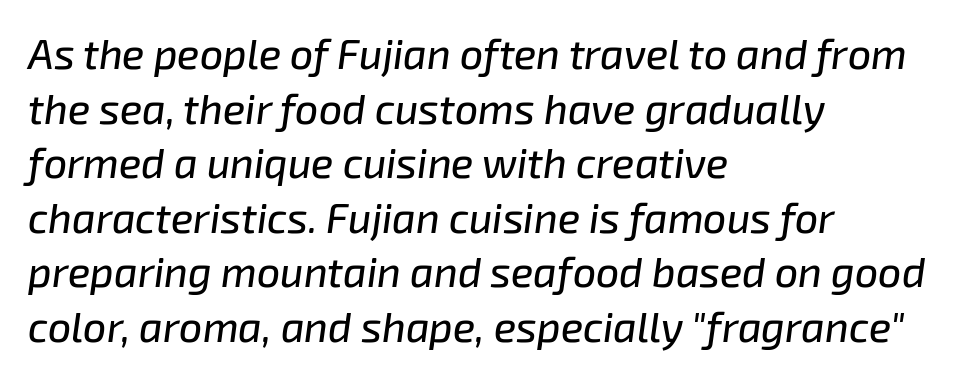
Q: Is the text italic (slanted)? A: Yes, it leans right by about 8 degrees.
Q: Is the text underlined? A: No.
Q: How is the paragraph aligned? A: Left-aligned.
Q: Is the spacing between letters normal or unusually wide? A: Normal.
Q: Is the spacing between lines tight, normal or loose? A: Normal.
Q: Width (condensed, normal, or wide)? A: Normal.
Q: Stroke contrast? A: Low.
Q: x-height? A: Medium.
Q: Monospaced? A: No.
